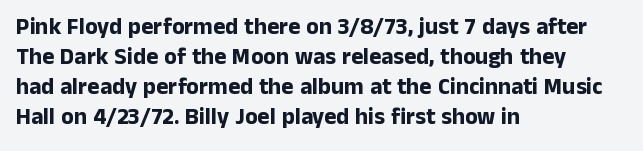
Q: Is the text bold? A: Yes.
Q: Is the text italic (slanted)? A: No, it is upright.
Q: Is the text underlined? A: No.
Q: How is the paragraph aligned? A: Left-aligned.
Q: Is the spacing between letters normal or unusually wide? A: Normal.
Q: Is the spacing between lines tight, normal or loose? A: Normal.
